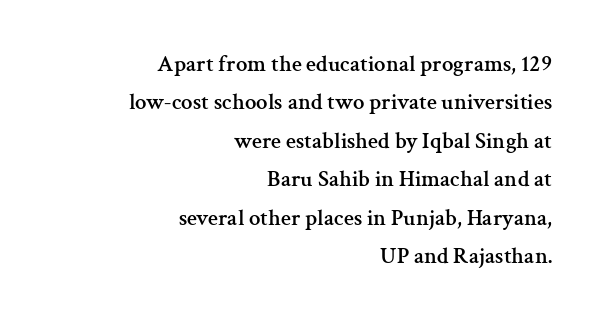
Q: Is the text italic (slanted)? A: No, it is upright.
Q: Is the text underlined? A: No.
Q: How is the paragraph aligned? A: Right-aligned.
Q: Is the spacing between letters normal or unusually wide? A: Normal.
Q: Is the spacing between lines tight, normal or loose? A: Normal.
